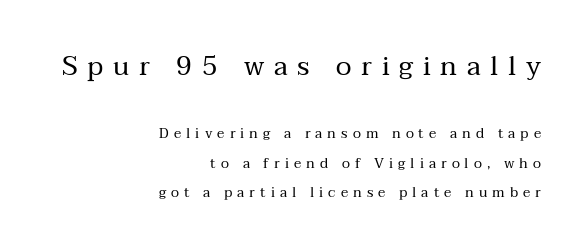
{"italic": "no", "bold": "no", "underline": "no", "align": "right", "line_spacing": "loose", "line_spacing_ratio": 2.1, "letter_spacing": "wide", "letter_spacing_em": 0.36, "larger_block": "first", "size_ratio": 1.93, "glyph_px": 27}
